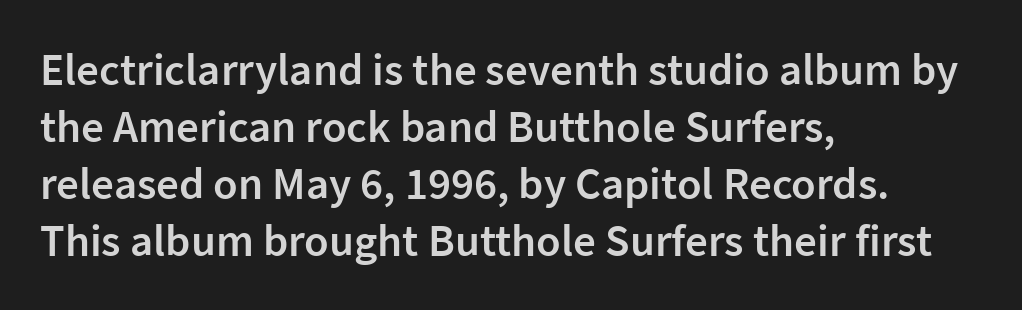
This is moderately heavy type, rendered in semibold. The type sits square on the baseline with zero lean. Short note: letters normally spaced. This sample has the flowing, uneven cadence of proportional lettering.
